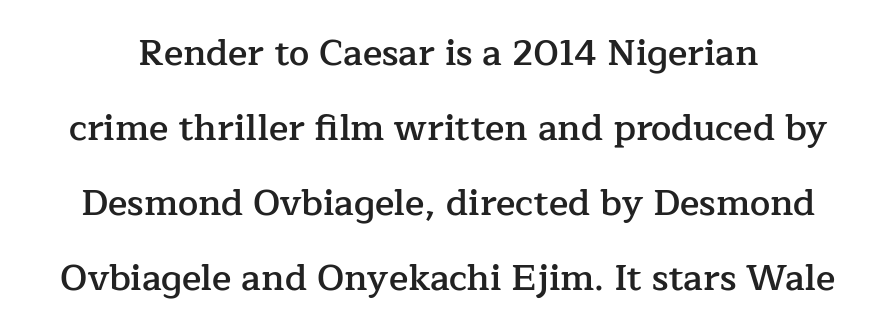
Q: Is the text bold? A: Semi-bold.
Q: Is the text italic (slanted)? A: No, it is upright.
Q: Is the typeface a serif or a sans-serif typeface? A: Serif.
Q: Is the text underlined? A: No.
Q: Is the spacing between letters normal or unusually wide? A: Normal.
Q: Is the spacing between lines tight, normal or loose? A: Loose.
Q: Width (condensed, normal, or wide)? A: Normal.
Q: Stroke contrast? A: Low.
Q: x-height? A: Medium.
Q: Monospaced? A: No.
